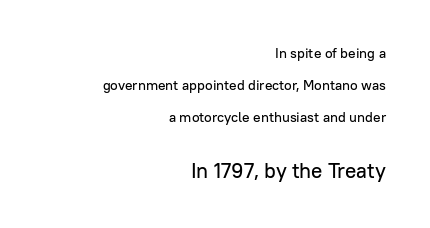
Default kerning and tracking; the words read as compact shapes. The typography opts for an upright posture over an oblique one. Does the leading feel generous? Absolutely, it's lavish. The paragraph shown leans on its right margin. Two sizes are in play, and the larger belongs to the second block. Nobody drew a line under any word here.
